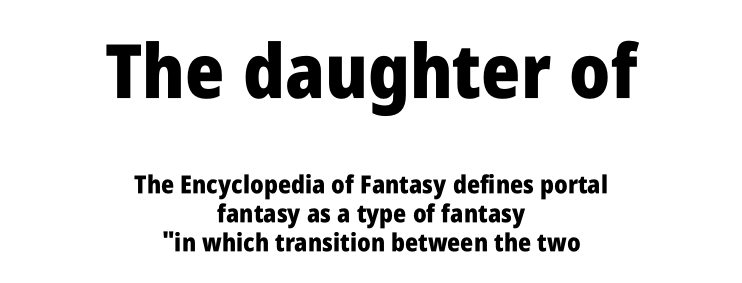
The image shows 75 px heavy, condensed sans-serif type, upright; set centered, tight line spacing (1.15x), normal letter spacing, not underlined; the first (top) block is 3.0x larger; low stroke contrast and a large x-height.
